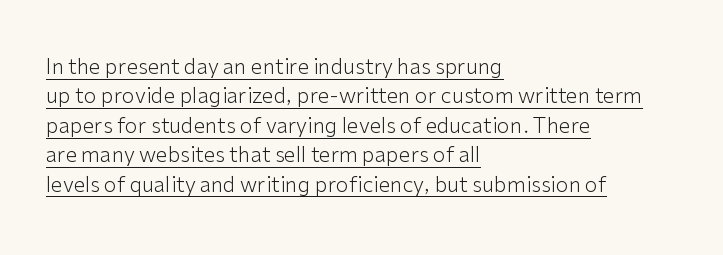
The rows are spaced the way most documents space them. Compared with a centered layout, this one pins lines to the left instead. Does a line run under the words? Yes, clearly. Is the type heavy? It reads as light-to-regular instead.
